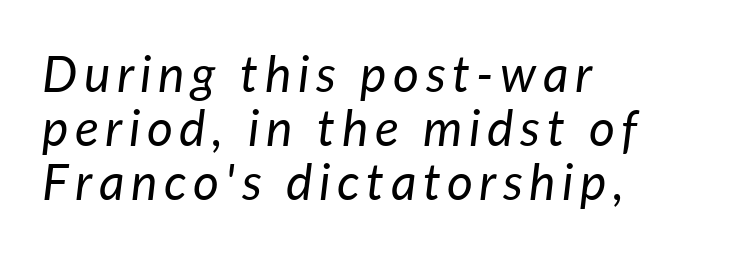
{"italic": "yes", "lean": "right", "slant_degrees": 7, "bold": "no", "weight": "regular", "width": "normal", "stroke_contrast": "low", "x_height": "medium", "monospaced": "no", "underline": "no", "align": "left", "line_spacing": "tight", "line_spacing_ratio": 1.08, "glyph_px": 50}
